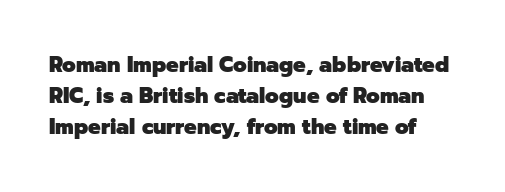
{"italic": "no", "bold": "yes", "underline": "no", "line_spacing": "normal", "line_spacing_ratio": 1.47, "letter_spacing": "normal", "letter_spacing_em": 0.0, "glyph_px": 21}
